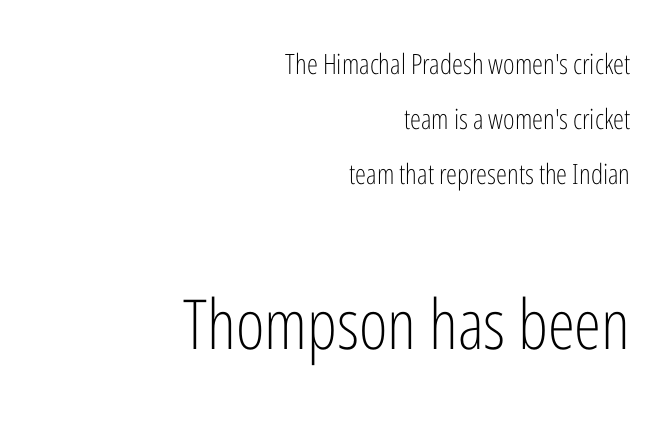
The image shows 69 px light, condensed sans-serif type, upright; set right-aligned, loose line spacing (1.97x), normal letter spacing, not underlined; the second (bottom) block is 2.46x larger; low stroke contrast and a medium x-height.
